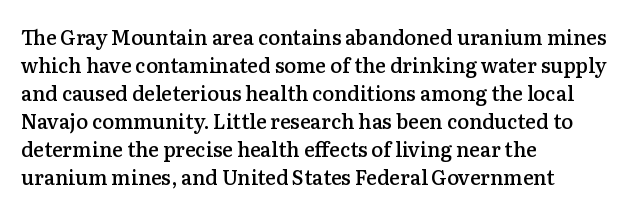
Designer's note — italics off, roman on. How are the letters spaced? Ordinarily, with no added tracking. Heft: intermediate — a semibold. Horizontal bands of white between lines are of average thickness. The typesetter chose a ragged-right arrangement here. Beneath every word, the page is bare.
